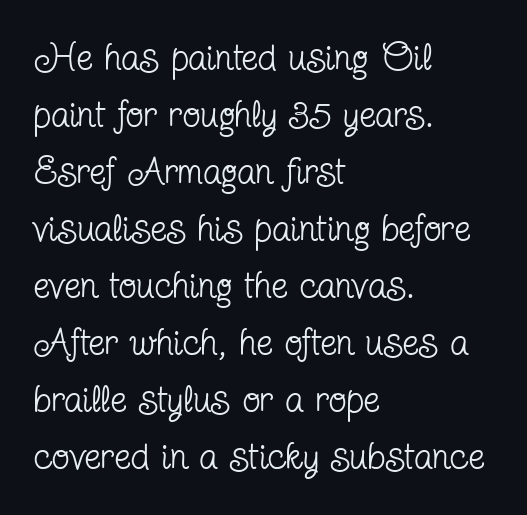
These lines sit exactly where default settings would place them. Stroke terminals: seriffed. The face used here is rendered with its standard letterfit. Varying glyph widths throughout — classic text-font behaviour.
